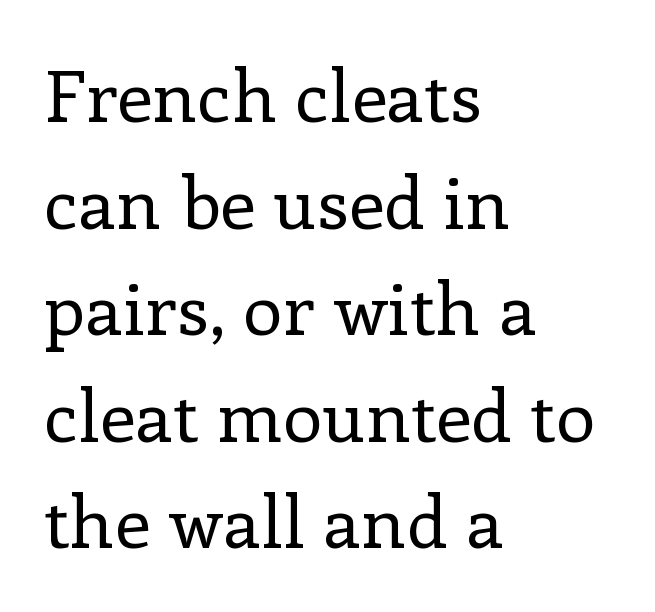
The image shows 72 px regular-weight serif type, upright; set left-aligned, normal line spacing (1.48x), normal letter spacing, not underlined; low stroke contrast and a medium x-height.
